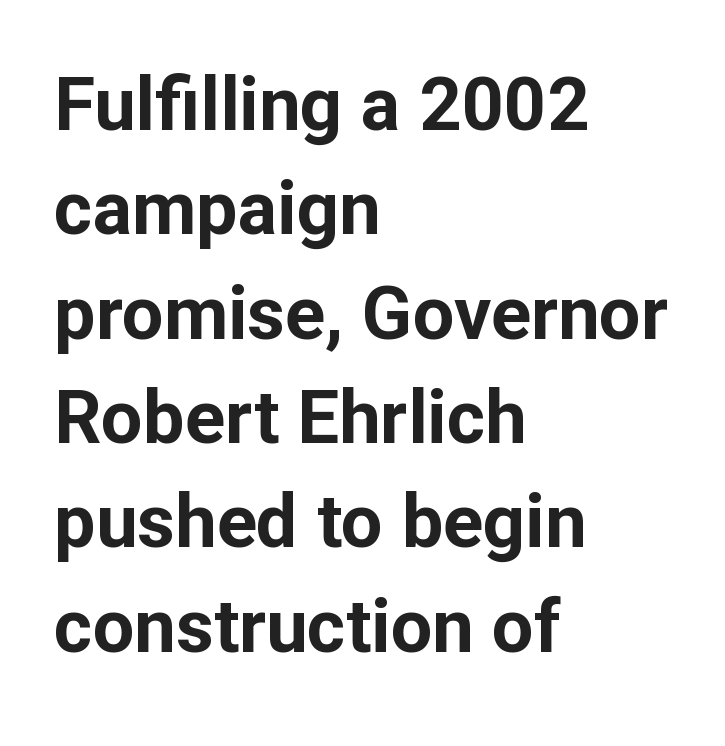
The image shows 74 px bold sans-serif type, upright; set left-aligned, normal line spacing (1.41x), normal letter spacing, not underlined; low stroke contrast and a medium x-height.
